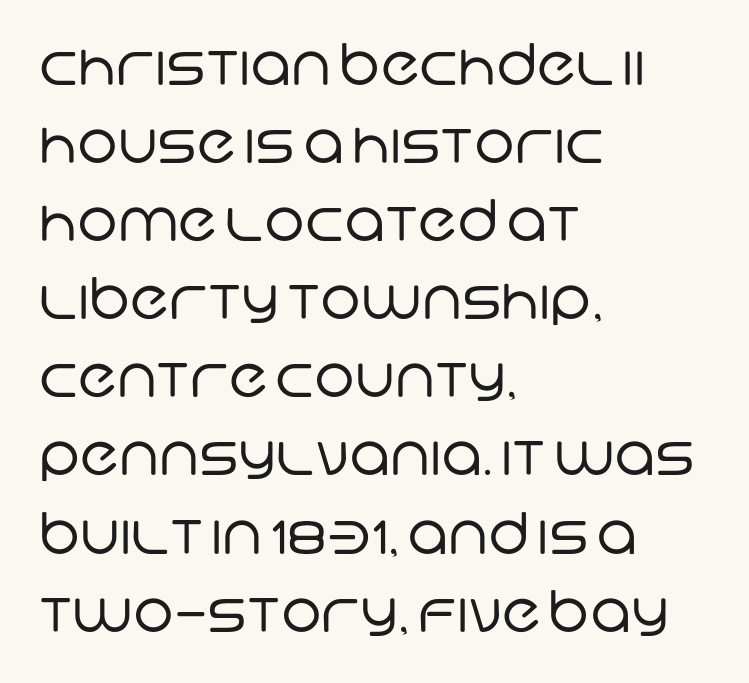
{"serif": "no", "bold": "no", "weight": "regular", "width": "normal", "stroke_contrast": "low", "x_height": "large", "monospaced": "no", "underline": "no", "align": "left", "line_spacing": "normal", "line_spacing_ratio": 1.37, "letter_spacing": "normal", "letter_spacing_em": 0.0, "glyph_px": 57}
